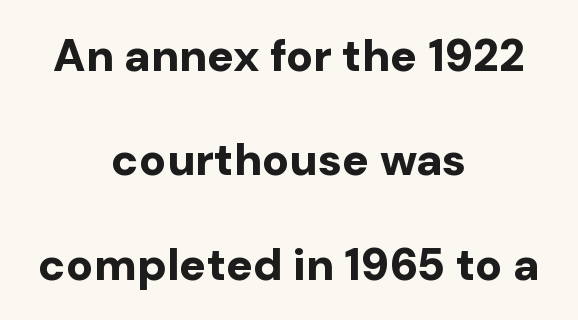
The image shows 45 px bold sans-serif type, upright; set centered, loose line spacing (2.32x), normal letter spacing, not underlined; low stroke contrast and a medium x-height.
